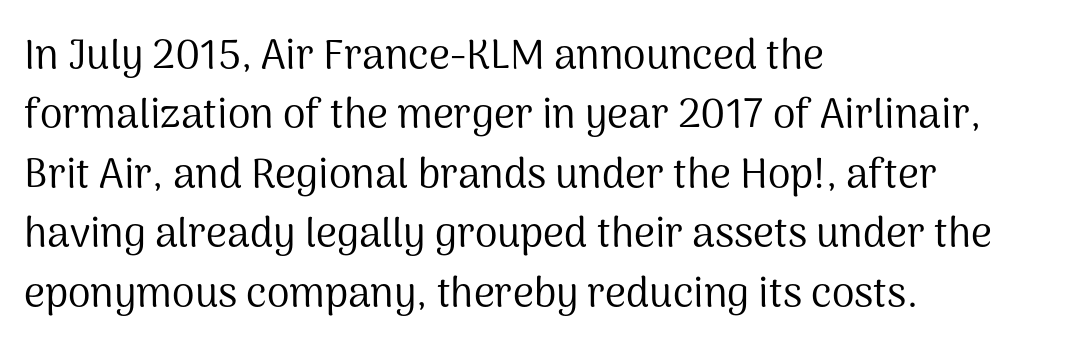
Q: Is the text bold? A: No.
Q: Is the text italic (slanted)? A: No, it is upright.
Q: Is the typeface a serif or a sans-serif typeface? A: Sans-serif.
Q: Is the text underlined? A: No.
Q: How is the paragraph aligned? A: Left-aligned.
Q: Is the spacing between letters normal or unusually wide? A: Normal.
Q: Is the spacing between lines tight, normal or loose? A: Normal.
Q: Width (condensed, normal, or wide)? A: Normal.
Q: Stroke contrast? A: Medium.
Q: x-height? A: Medium.
Q: Monospaced? A: No.
